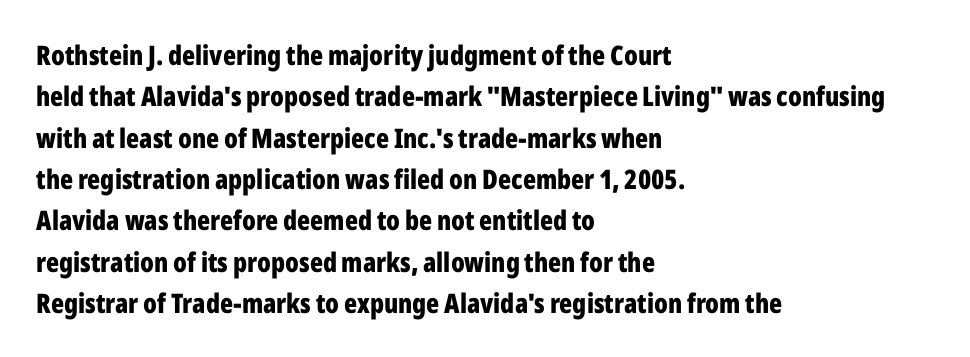
This block has exactly the height ordinary leading produces. The letterforms sit shoulder to shoulder at normal distance. On the weight axis this lands at bold, roughly 700. Line beginnings align vertically; line endings do not. A roman cut, with each character standing at attention.
